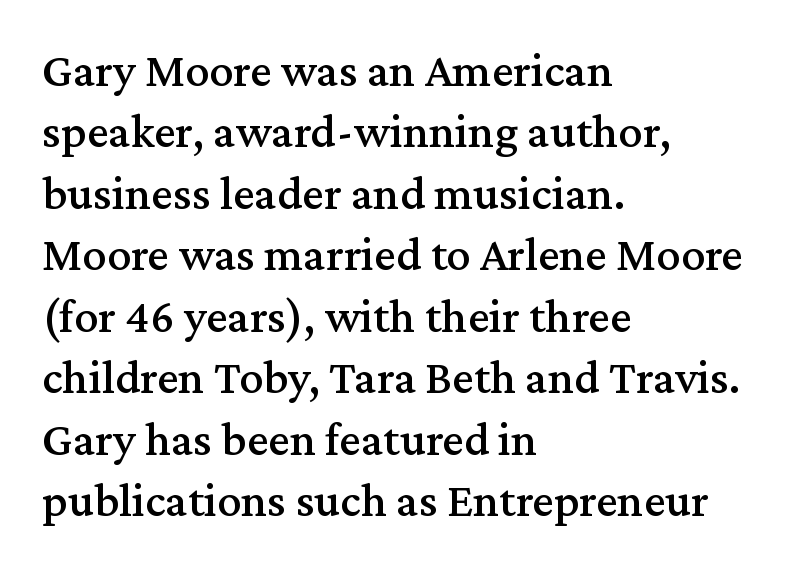
Short note: letters normally spaced. The rag falls on the right side of this text block. Little horizontal feet cap the strokes, marking this as serif type. Characters remain perfectly vertical along every line. Each letter keeps its own natural width here, so spacing adapts to shape.
